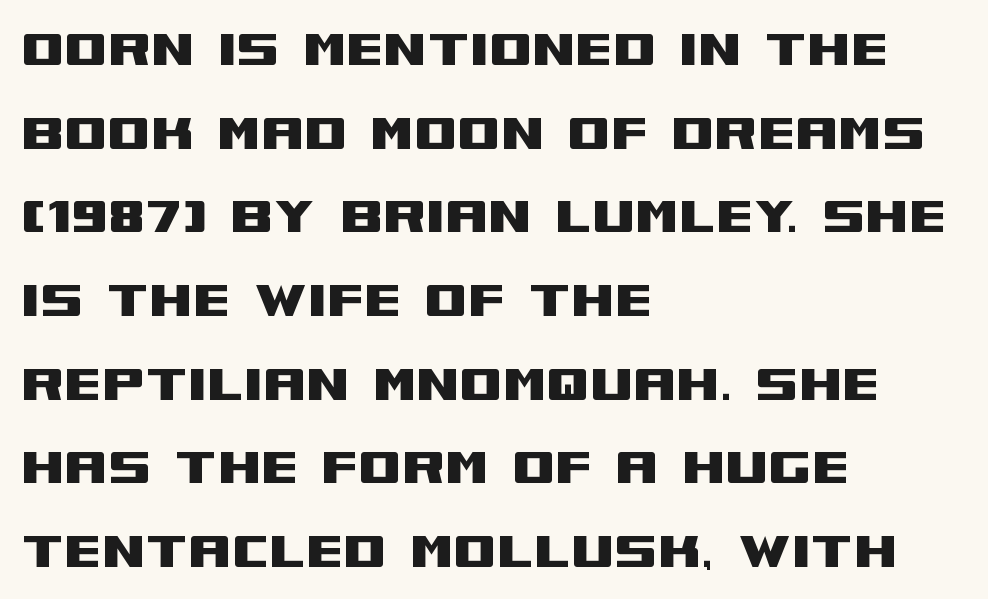
Evenly set lines give the paragraph a standard silhouette. Horizontal alignment here is leftward, the default for most running prose. Descenders are the only things crossing below the line. A typesetter would call this zero additional tracking.
